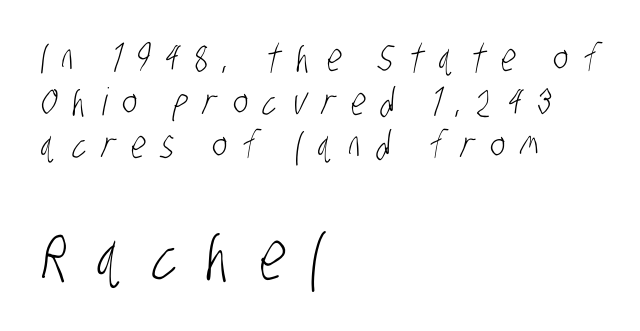
{"serif": "no", "bold": "no", "weight": "light", "width": "condensed", "stroke_contrast": "low", "x_height": "large", "monospaced": "no", "underline": "no", "align": "left", "line_spacing": "tight", "line_spacing_ratio": 1.15, "letter_spacing": "wide", "letter_spacing_em": 0.41, "larger_block": "second", "size_ratio": 1.76, "glyph_px": 67}
